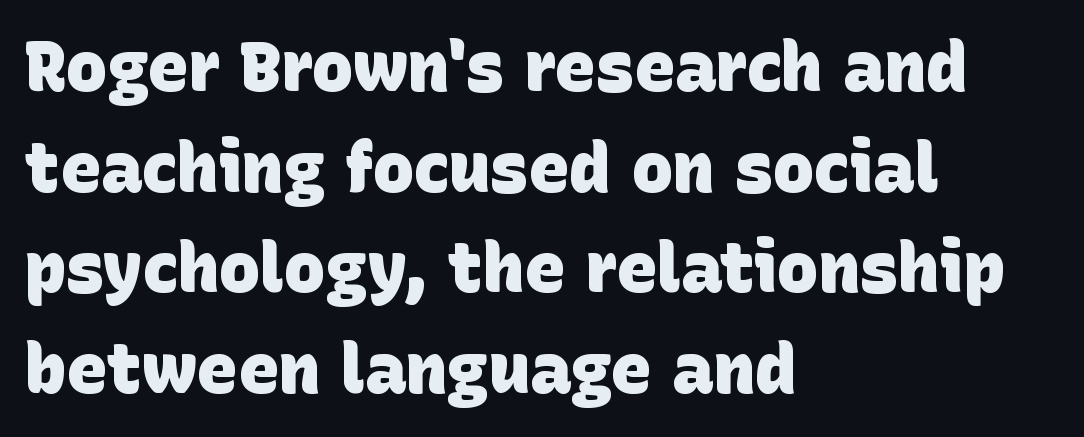
The image shows 69 px heavy sans-serif type; set left-aligned, normal line spacing (1.46x), normal letter spacing, not underlined; low stroke contrast and a large x-height.
